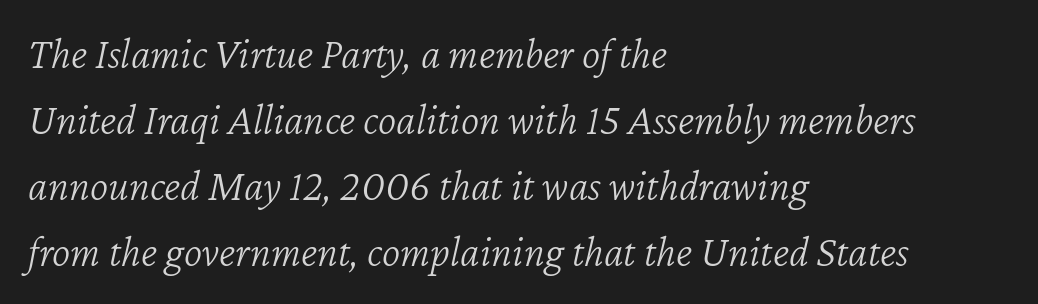
{"italic": "yes", "lean": "right", "slant_degrees": 12, "bold": "no", "weight": "light", "width": "normal", "stroke_contrast": "low", "x_height": "medium", "monospaced": "no", "underline": "no", "align": "left", "line_spacing": "normal", "line_spacing_ratio": 1.5, "letter_spacing": "normal", "letter_spacing_em": 0.0, "glyph_px": 44}
